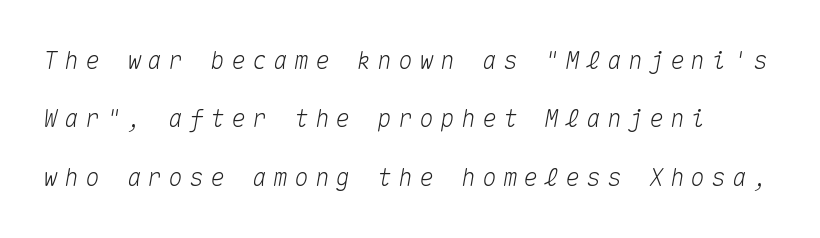
Vertically, the passage feels expansive, rows floating well apart. The horizontal fit of the characters is loose and conspicuously gappy. Would a proofreader flag this as italicized? Yes. A clean baseline with only descenders dipping below it.
